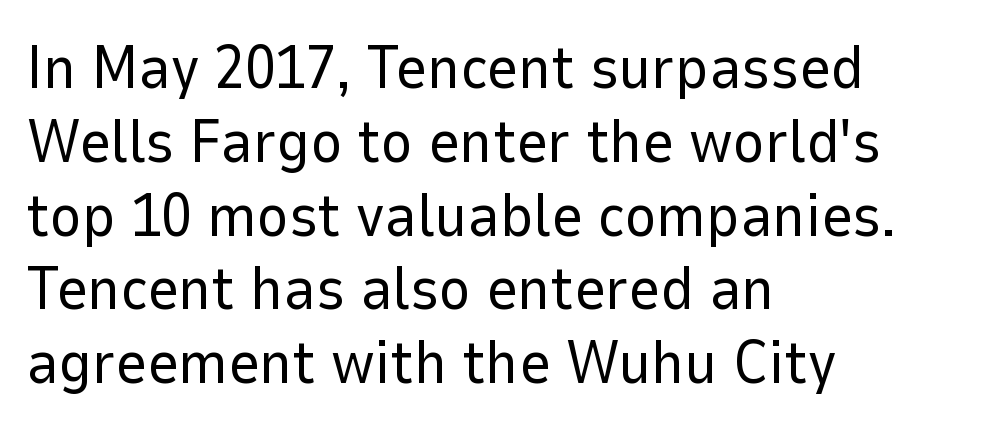
Q: Is the text bold? A: No.
Q: Is the text italic (slanted)? A: No, it is upright.
Q: Is the typeface a serif or a sans-serif typeface? A: Sans-serif.
Q: Is the text underlined? A: No.
Q: How is the paragraph aligned? A: Left-aligned.
Q: Is the spacing between letters normal or unusually wide? A: Normal.
Q: Width (condensed, normal, or wide)? A: Normal.
Q: Stroke contrast? A: Low.
Q: x-height? A: Medium.
Q: Monospaced? A: No.
